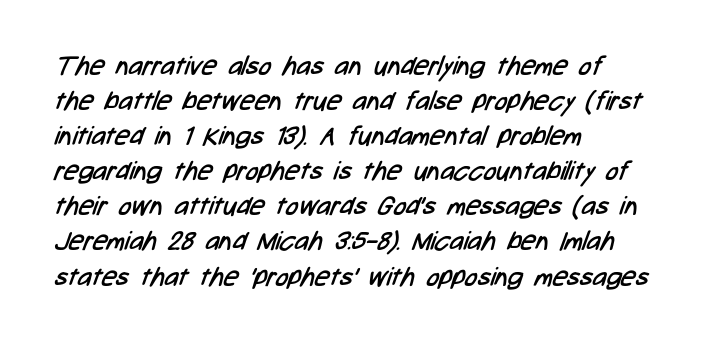
Q: Is the text bold? A: No.
Q: Is the text underlined? A: No.
Q: How is the paragraph aligned? A: Left-aligned.
Q: Is the spacing between letters normal or unusually wide? A: Normal.
Q: Is the spacing between lines tight, normal or loose? A: Normal.
